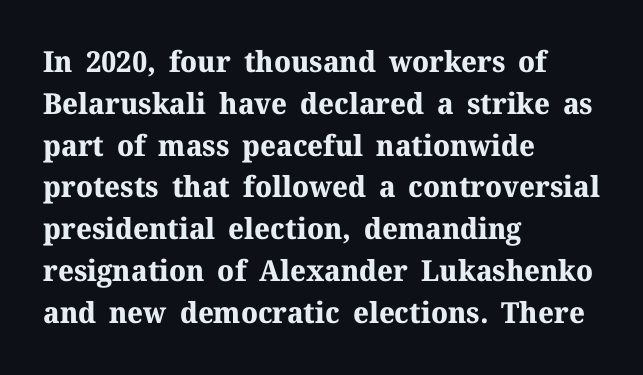
The vertical gap from one line to the next is medium. You can tell from the footed stems that serif type was used. The lines are quadded left. Quick note: underline off. Strokes here are thick enough to call this a true bold. Does the lettering tilt? It doesn't — this is upright.
